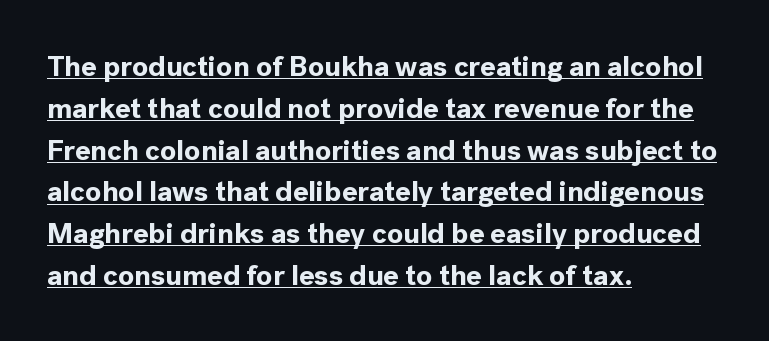
Q: Is the text bold? A: Yes.
Q: Is the text italic (slanted)? A: No, it is upright.
Q: Is the typeface a serif or a sans-serif typeface? A: Sans-serif.
Q: Is the text underlined? A: Yes.
Q: How is the paragraph aligned? A: Left-aligned.
Q: Is the spacing between letters normal or unusually wide? A: Normal.
Q: Is the spacing between lines tight, normal or loose? A: Normal.
Q: Width (condensed, normal, or wide)? A: Normal.
Q: x-height? A: Medium.
Q: Monospaced? A: No.
